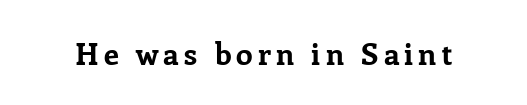
The image shows 30 px bold serif type, upright; set not underlined; low stroke contrast and a medium x-height.
